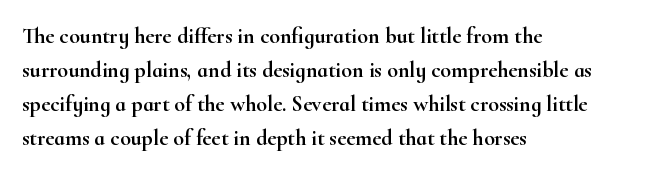
The image shows 22 px text type, upright; set left-aligned, normal line spacing (1.55x), normal letter spacing, not underlined.
